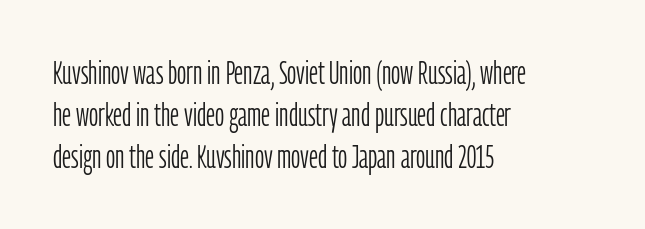
The image shows 32 px light, condensed sans-serif type, upright; set left-aligned, normal line spacing (1.31x), normal letter spacing, not underlined; low stroke contrast and a medium x-height.
